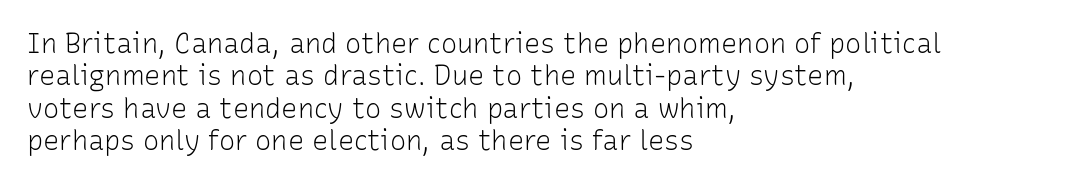
The font is comparable to plain body text, perhaps lighter. Line starts are locked; line ends wander. Nothing unusual about the tracking: characters are spaced as the font intends. The type sits square on the baseline with zero lean. Rule under the text: the space is simply empty.
